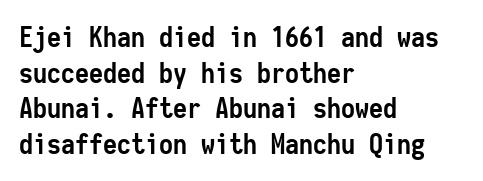
Q: Is the text bold? A: Yes.
Q: Is the text italic (slanted)? A: No, it is upright.
Q: Is the typeface a serif or a sans-serif typeface? A: Sans-serif.
Q: Is the text underlined? A: No.
Q: How is the paragraph aligned? A: Left-aligned.
Q: Is the spacing between letters normal or unusually wide? A: Normal.
Q: Is the spacing between lines tight, normal or loose? A: Normal.
Q: Width (condensed, normal, or wide)? A: Condensed.
Q: Stroke contrast? A: Low.
Q: x-height? A: Medium.
Q: Monospaced? A: Yes.
